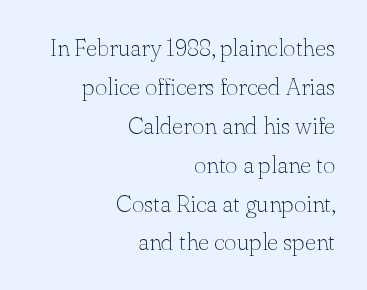
The image shows 24 px text type, upright; set right-aligned, normal line spacing (1.62x), normal letter spacing, not underlined.
